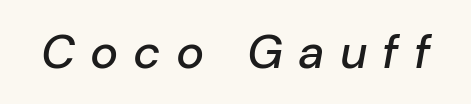
{"italic": "yes", "lean": "right", "slant_degrees": 10, "width": "normal", "stroke_contrast": "low", "x_height": "medium", "monospaced": "no", "underline": "no", "letter_spacing": "wide", "letter_spacing_em": 0.32, "glyph_px": 47}
